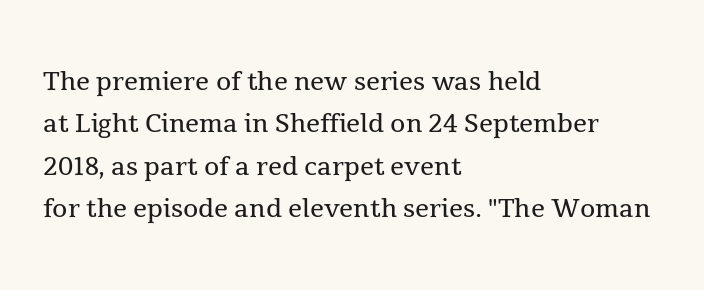
Italic? Not at all — the glyphs are vertical. Look at the bottom of the vertical strokes: they flare into serifs here. Line beginnings align vertically; line endings do not. The horizontal fit of the characters is conventional and even. Unmarked baselines from the first word to the last.
